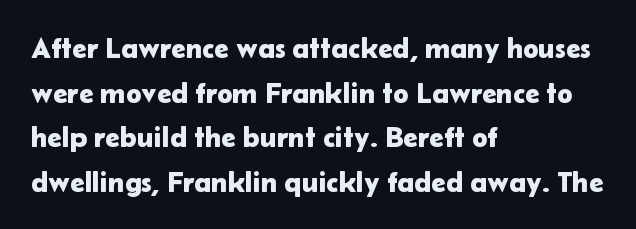
Q: Is the text italic (slanted)? A: No, it is upright.
Q: Is the typeface a serif or a sans-serif typeface? A: Sans-serif.
Q: Is the text underlined? A: No.
Q: How is the paragraph aligned? A: Left-aligned.
Q: Is the spacing between letters normal or unusually wide? A: Normal.
Q: Is the spacing between lines tight, normal or loose? A: Normal.
Q: Width (condensed, normal, or wide)? A: Normal.
Q: Stroke contrast? A: Low.
Q: x-height? A: Medium.
Q: Monospaced? A: No.
